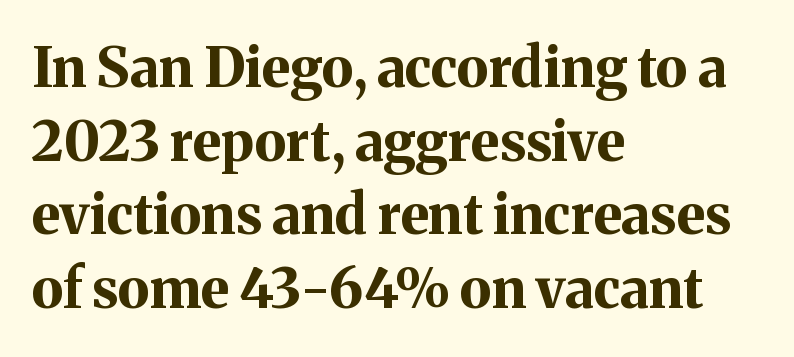
Q: Is the text bold? A: Yes.
Q: Is the text italic (slanted)? A: No, it is upright.
Q: Is the typeface a serif or a sans-serif typeface? A: Serif.
Q: Is the text underlined? A: No.
Q: How is the paragraph aligned? A: Left-aligned.
Q: Is the spacing between letters normal or unusually wide? A: Normal.
Q: Is the spacing between lines tight, normal or loose? A: Normal.
Q: Width (condensed, normal, or wide)? A: Normal.
Q: Stroke contrast? A: Medium.
Q: x-height? A: Medium.
Q: Monospaced? A: No.
